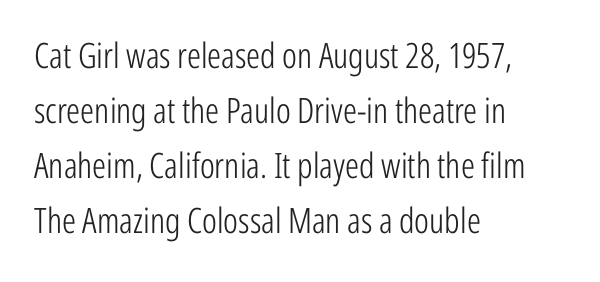
The image shows 35 px light, condensed sans-serif type, upright; set left-aligned, normal line spacing (1.57x), normal letter spacing, not underlined; low stroke contrast and a medium x-height.
